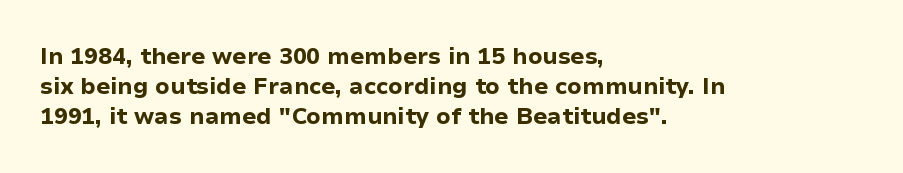
Designer's note — italics off, roman on. Clear beneath every line of the passage. Set as a true bold cut, around the 700 mark. How would I describe the line gaps? Plain and ordinary.
